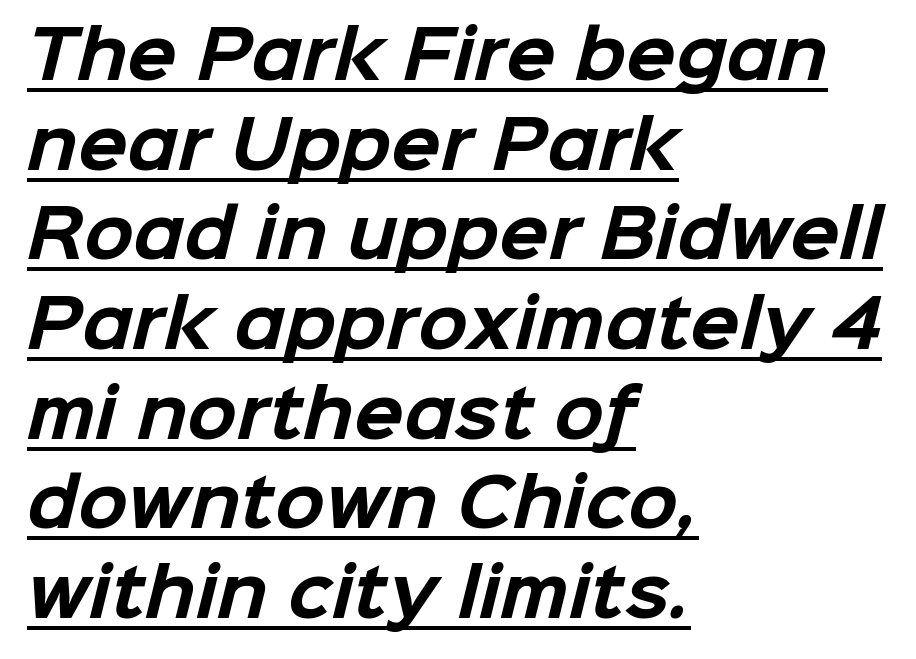
Q: Is the text bold? A: Yes.
Q: Is the typeface a serif or a sans-serif typeface? A: Sans-serif.
Q: Is the text underlined? A: Yes.
Q: How is the paragraph aligned? A: Left-aligned.
Q: Is the spacing between letters normal or unusually wide? A: Normal.
Q: Is the spacing between lines tight, normal or loose? A: Normal.
Q: Width (condensed, normal, or wide)? A: Normal.
Q: Stroke contrast? A: Low.
Q: x-height? A: Medium.
Q: Monospaced? A: No.
